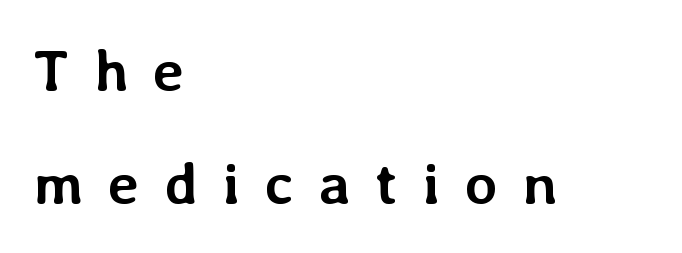
Q: Is the text bold? A: Yes.
Q: Is the text italic (slanted)? A: No, it is upright.
Q: Is the text underlined? A: No.
Q: How is the paragraph aligned? A: Left-aligned.
Q: Is the spacing between letters normal or unusually wide? A: Unusually wide.
Q: Is the spacing between lines tight, normal or loose? A: Loose.
Q: Width (condensed, normal, or wide)? A: Normal.
Q: Stroke contrast? A: Low.
Q: x-height? A: Medium.
Q: Monospaced? A: No.
